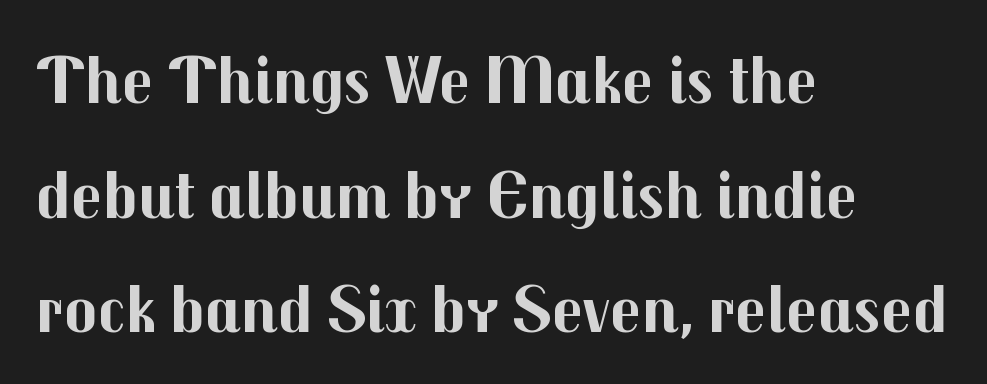
Q: Is the text bold? A: Yes.
Q: Is the text italic (slanted)? A: No, it is upright.
Q: Is the typeface a serif or a sans-serif typeface? A: Sans-serif.
Q: Is the text underlined? A: No.
Q: How is the paragraph aligned? A: Left-aligned.
Q: Is the spacing between letters normal or unusually wide? A: Normal.
Q: Is the spacing between lines tight, normal or loose? A: Normal.
Q: Width (condensed, normal, or wide)? A: Normal.
Q: Stroke contrast? A: Medium.
Q: x-height? A: Medium.
Q: Monospaced? A: No.
